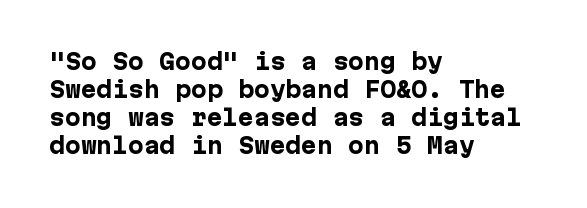
{"italic": "no", "bold": "yes", "underline": "no", "align": "left", "line_spacing": "normal", "line_spacing_ratio": 1.33, "letter_spacing": "normal", "letter_spacing_em": 0.0, "glyph_px": 21}
